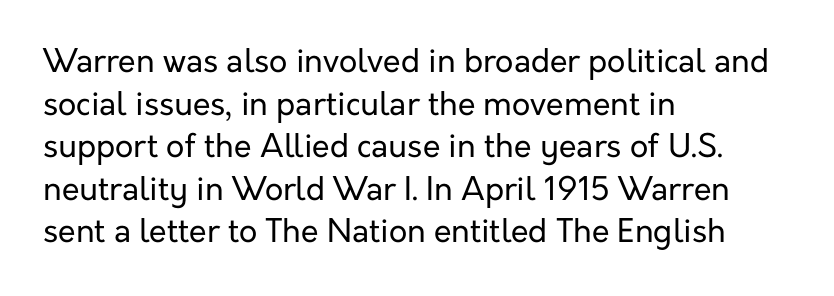
Looks like regular typesetting: each glyph gets only the width it needs. The font family rendered here belongs to the sans-serif group. Each stroke keeps to a modest, everyday thickness or less. Decoration check: the copy has no underline.
